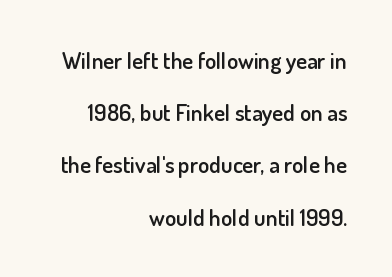
Rendered with straight, roman letterforms. Moderately thickened strokes mark this as semibold type. The paragraph shown leans on its right margin. Tracking value appears to be zero — textbook default spacing. These lines stand farther apart than default settings would place them. The baseline area is clear.
